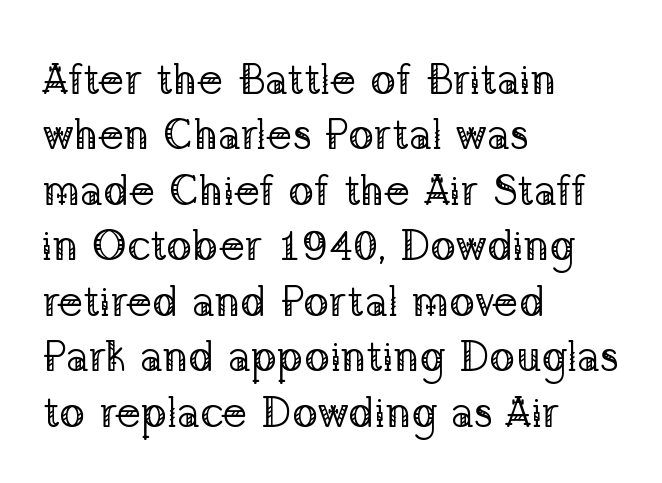
{"serif": "yes", "italic": "no", "bold": "no", "weight": "regular", "width": "normal", "stroke_contrast": "low", "x_height": "medium", "monospaced": "no", "underline": "no", "align": "left", "line_spacing": "normal", "line_spacing_ratio": 1.29, "letter_spacing": "normal", "letter_spacing_em": 0.0, "glyph_px": 43}
